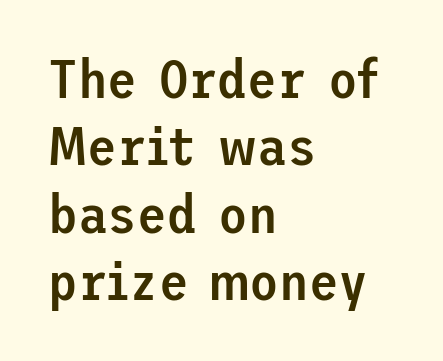
Q: Is the text bold? A: Semi-bold.
Q: Is the text italic (slanted)? A: No, it is upright.
Q: Is the typeface a serif or a sans-serif typeface? A: Sans-serif.
Q: Is the text underlined? A: No.
Q: How is the paragraph aligned? A: Left-aligned.
Q: Is the spacing between letters normal or unusually wide? A: Normal.
Q: Is the spacing between lines tight, normal or loose? A: Normal.
Q: Width (condensed, normal, or wide)? A: Normal.
Q: Stroke contrast? A: Low.
Q: x-height? A: Medium.
